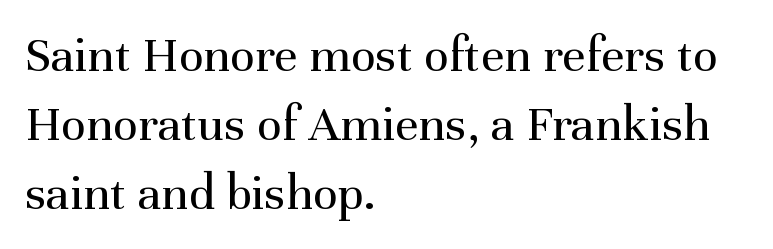
Q: Is the text bold? A: No.
Q: Is the text italic (slanted)? A: No, it is upright.
Q: Is the typeface a serif or a sans-serif typeface? A: Serif.
Q: Is the text underlined? A: No.
Q: How is the paragraph aligned? A: Left-aligned.
Q: Is the spacing between letters normal or unusually wide? A: Normal.
Q: Is the spacing between lines tight, normal or loose? A: Normal.
Q: Width (condensed, normal, or wide)? A: Normal.
Q: Stroke contrast? A: Medium.
Q: x-height? A: Medium.
Q: Monospaced? A: No.
